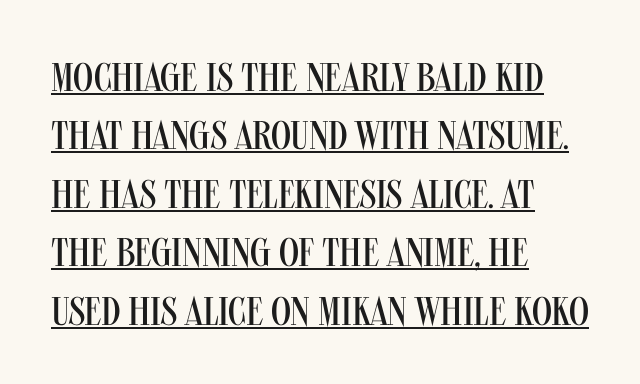
The letters advance in unequal steps, a hallmark of proportional type. The typesetting does not lean heavy: it is not bold. Does the lettering tilt? It doesn't — this is upright. Is there an underline? Yes — a line sits under the letters.
